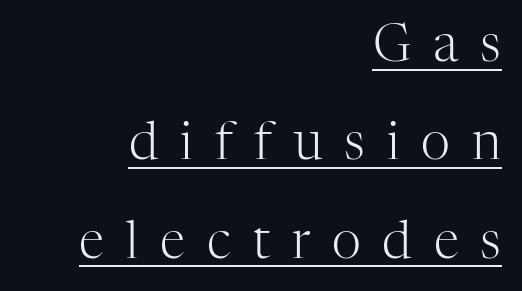
{"serif": "yes", "italic": "no", "bold": "no", "weight": "light", "width": "normal", "stroke_contrast": "high", "x_height": "medium", "monospaced": "no", "underline": "yes", "align": "right", "line_spacing": "loose", "line_spacing_ratio": 1.93, "letter_spacing": "wide", "letter_spacing_em": 0.43, "glyph_px": 51}
